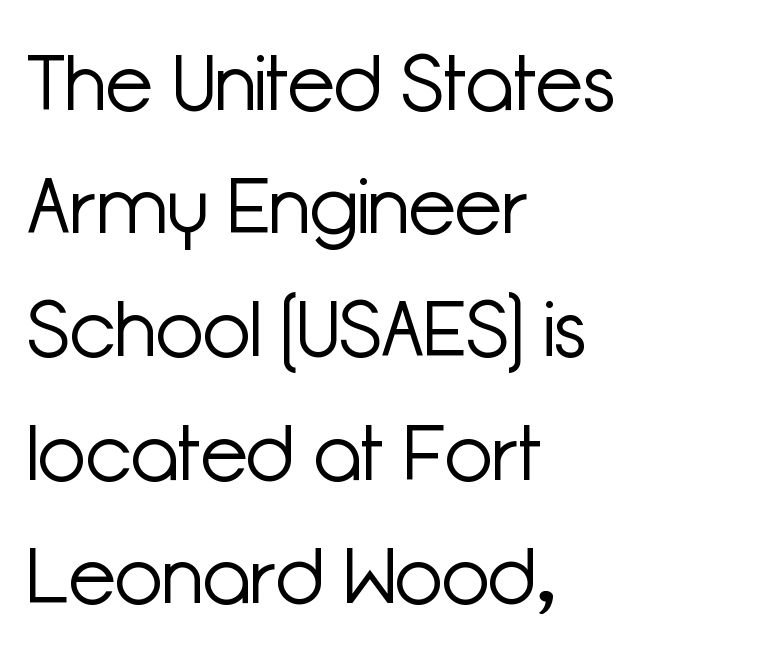
The image shows 78 px light sans-serif type, upright; set left-aligned, normal line spacing (1.58x), normal letter spacing, not underlined; low stroke contrast and a medium x-height.
